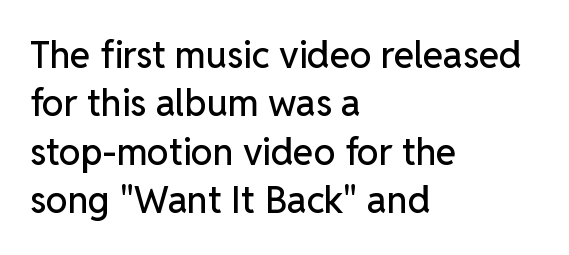
These lines keep a tight, regular rhythm from letter to letter. Classification — sans serif. The string is rendered with underlining switched off. These lines are rendered in a variable-pitch font.
